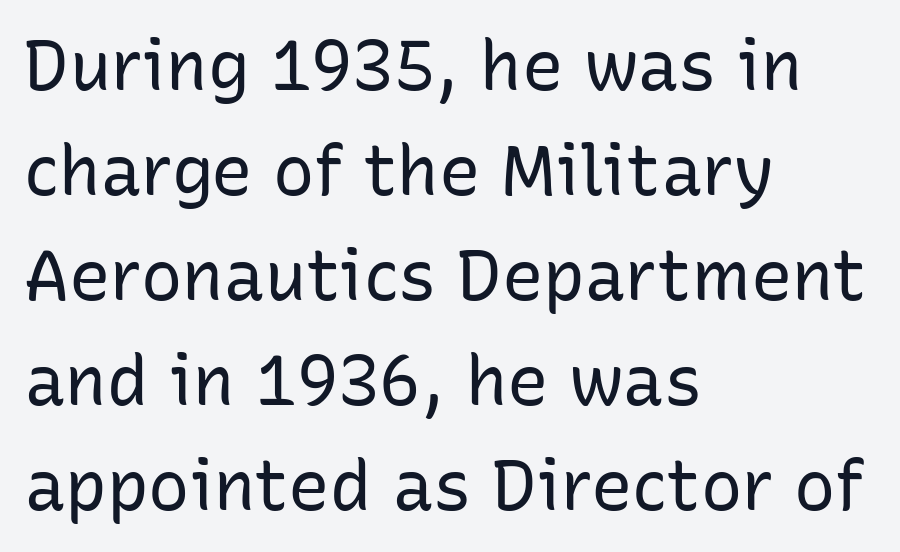
{"serif": "no", "italic": "no", "bold": "no", "weight": "regular", "width": "normal", "stroke_contrast": "low", "x_height": "medium", "monospaced": "no", "underline": "no", "align": "left", "line_spacing": "normal", "line_spacing_ratio": 1.52, "letter_spacing": "normal", "letter_spacing_em": 0.0, "glyph_px": 69}
